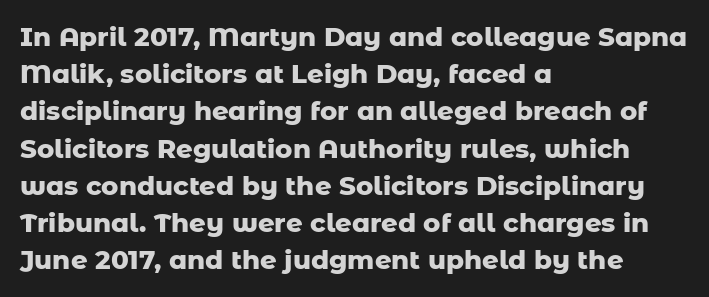
Q: Is the text bold? A: Yes.
Q: Is the text italic (slanted)? A: No, it is upright.
Q: Is the text underlined? A: No.
Q: How is the paragraph aligned? A: Left-aligned.
Q: Is the spacing between letters normal or unusually wide? A: Normal.
Q: Is the spacing between lines tight, normal or loose? A: Normal.
